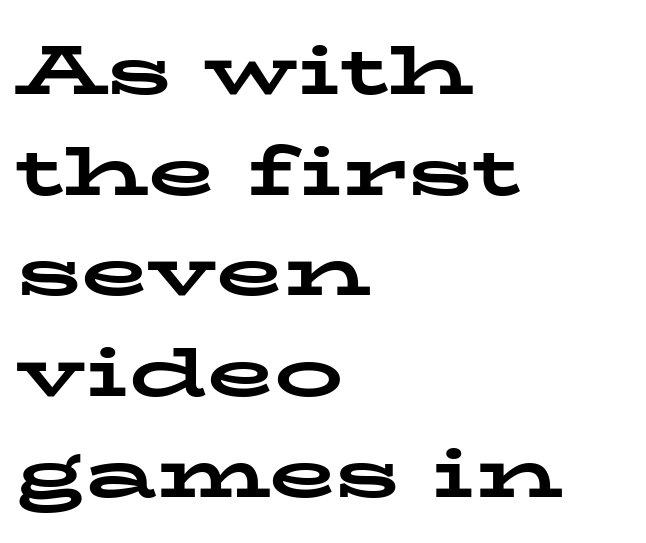
A typesetter would call this leading conventional body-copy spacing. Nobody touched the tracking dial on this one. Notice how thick the strokes are: this is what a full bold looks like. Italic: no, the glyphs are upright roman.
